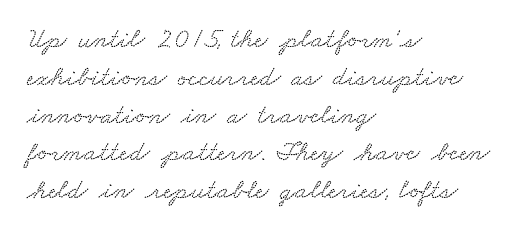
Q: Is the typeface a serif or a sans-serif typeface? A: Serif.
Q: Is the text underlined? A: No.
Q: How is the paragraph aligned? A: Left-aligned.
Q: Is the spacing between letters normal or unusually wide? A: Normal.
Q: Is the spacing between lines tight, normal or loose? A: Normal.
Q: Width (condensed, normal, or wide)? A: Wide.
Q: Stroke contrast? A: Medium.
Q: x-height? A: Small.
Q: Monospaced? A: No.
